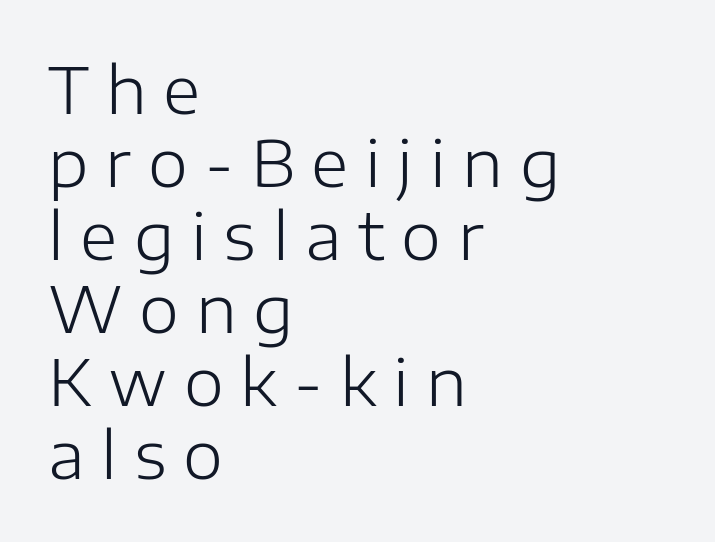
Ordinary non-slanted type is in use. The specimen omits any rule beneath the text block's lines. Classification — sans serif. Honestly, the letter spacing is so wide it's the main thing you notice.
